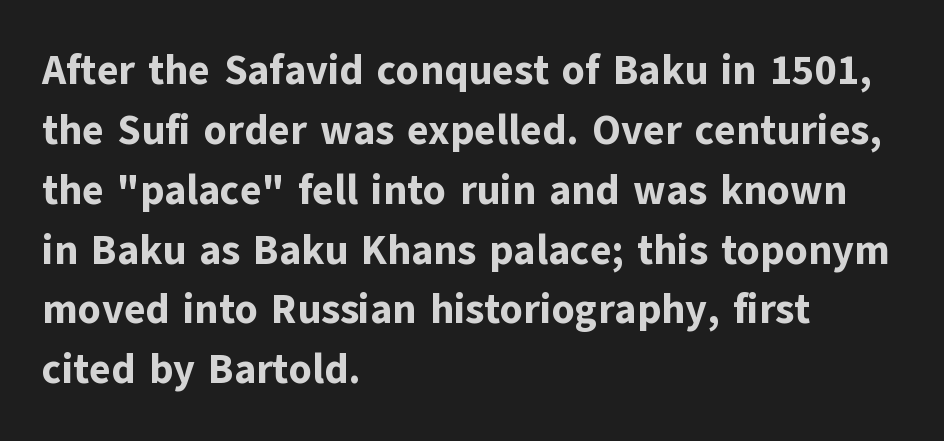
The image shows 41 px bold sans-serif type, upright; set left-aligned, normal line spacing (1.46x), normal letter spacing, not underlined; low stroke contrast and a medium x-height.
